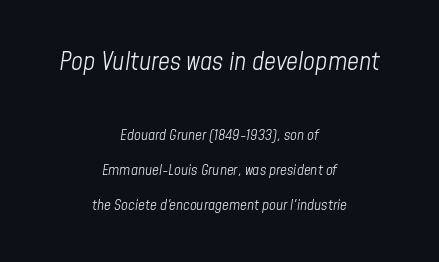
Q: Is the text bold? A: No.
Q: Is the text italic (slanted)? A: Yes, it leans right by about 8 degrees.
Q: Is the text underlined? A: No.
Q: How is the paragraph aligned? A: Centered.
Q: Is the spacing between letters normal or unusually wide? A: Normal.
Q: Is the spacing between lines tight, normal or loose? A: Loose.
Q: Which block of text is set in a larger size, the first (top) or the second (bottom)? A: The first (top) one.
